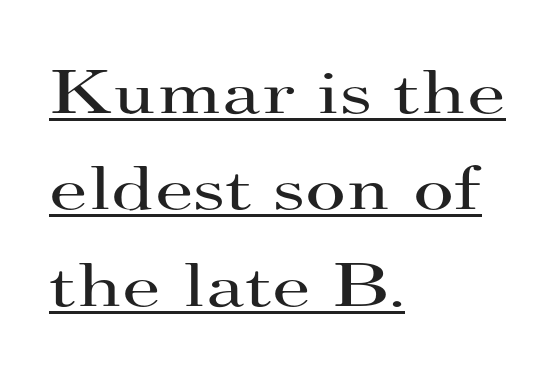
This block has exactly the height ordinary leading produces. The line texture is even and compact thanks to regular tracking. Does the copy run flush right? No — it runs flush left. The letters stand straight up with perfectly vertical stems. Here the designer chose a conventional face with non-uniform glyph widths. The words here are underlined.
